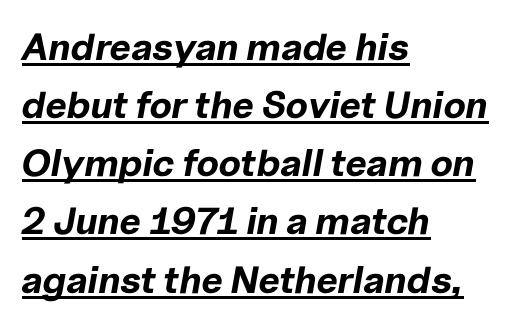
Q: Is the text bold? A: Yes.
Q: Is the text italic (slanted)? A: Yes, it leans right by about 10 degrees.
Q: Is the text underlined? A: Yes.
Q: How is the paragraph aligned? A: Left-aligned.
Q: Is the spacing between letters normal or unusually wide? A: Normal.
Q: Is the spacing between lines tight, normal or loose? A: Normal.
Q: Width (condensed, normal, or wide)? A: Normal.
Q: Stroke contrast? A: Low.
Q: x-height? A: Medium.
Q: Monospaced? A: No.
